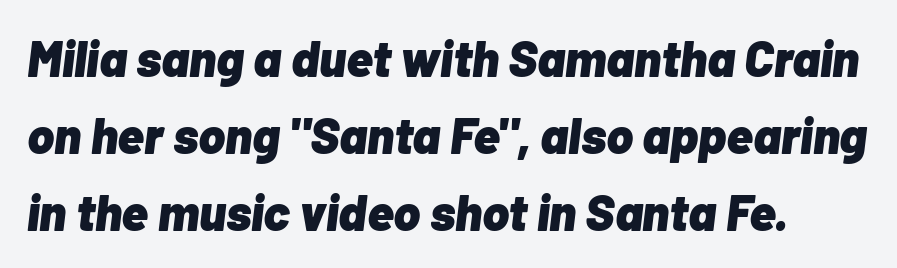
{"italic": "yes", "lean": "right", "slant_degrees": 7, "bold": "yes", "weight": "heavy", "width": "normal", "stroke_contrast": "low", "x_height": "medium", "monospaced": "no", "underline": "no", "line_spacing": "normal", "line_spacing_ratio": 1.54, "letter_spacing": "normal", "letter_spacing_em": 0.0, "glyph_px": 50}
